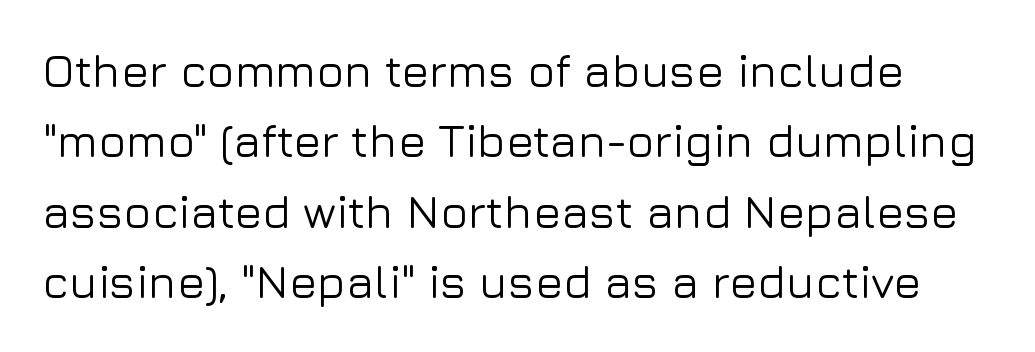
Honestly, the row spacing looks completely unremarkable. Note the varied advance widths — an 'i' is clearly narrower than an 'm'. The line texture is even and compact thanks to regular tracking. Unlike italic type, these characters show no tilt at all.
